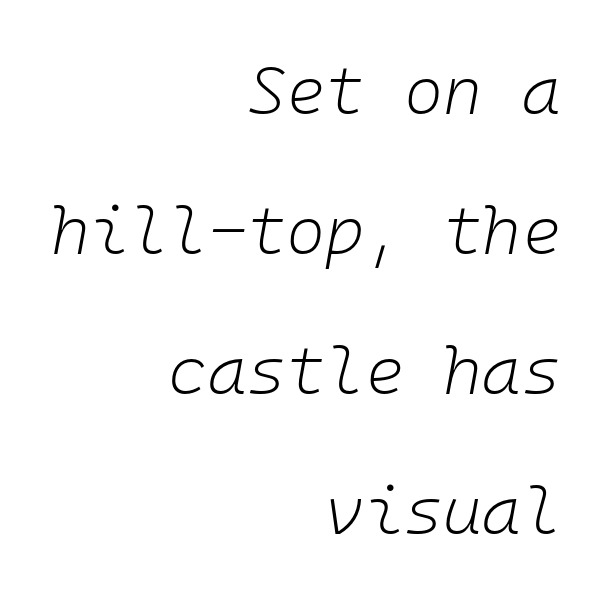
Q: Is the text bold? A: No.
Q: Is the text italic (slanted)? A: Yes, it leans right by about 10 degrees.
Q: Is the text underlined? A: No.
Q: How is the paragraph aligned? A: Right-aligned.
Q: Is the spacing between letters normal or unusually wide? A: Normal.
Q: Is the spacing between lines tight, normal or loose? A: Loose.
Q: Width (condensed, normal, or wide)? A: Normal.
Q: Stroke contrast? A: Low.
Q: x-height? A: Medium.
Q: Monospaced? A: Yes.
